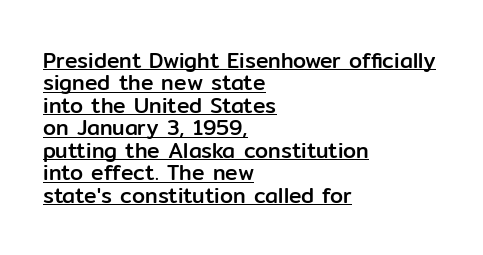
Q: Is the text italic (slanted)? A: No, it is upright.
Q: Is the text underlined? A: Yes.
Q: How is the paragraph aligned? A: Left-aligned.
Q: Is the spacing between letters normal or unusually wide? A: Normal.
Q: Is the spacing between lines tight, normal or loose? A: Tight.
